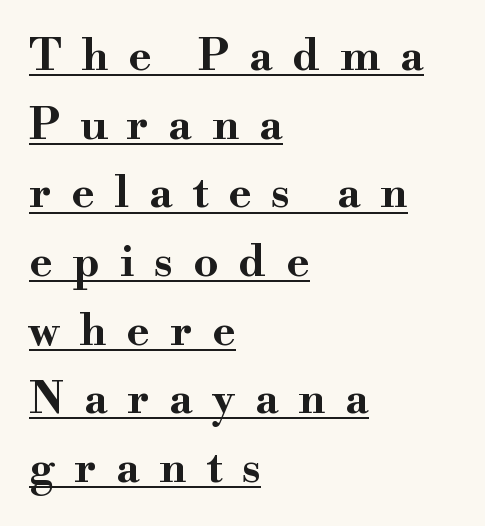
Leading matches the norm, producing a regular column. Proportional: the letters do not fall into vertical columns. Notice how the stems are strictly vertical — no italics here. The glyphs in this specimen are seriffed. The face used here has the dense, thick strokes of a bold. Spacing between characters has been opened up far beyond the box default.
